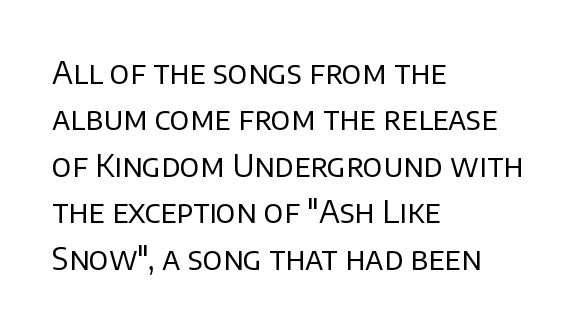
Q: Is the text bold? A: No.
Q: Is the text italic (slanted)? A: No, it is upright.
Q: Is the typeface a serif or a sans-serif typeface? A: Sans-serif.
Q: Is the text underlined? A: No.
Q: How is the paragraph aligned? A: Left-aligned.
Q: Is the spacing between letters normal or unusually wide? A: Normal.
Q: Is the spacing between lines tight, normal or loose? A: Normal.
Q: Width (condensed, normal, or wide)? A: Normal.
Q: Stroke contrast? A: Low.
Q: x-height? A: Large.
Q: Monospaced? A: No.
